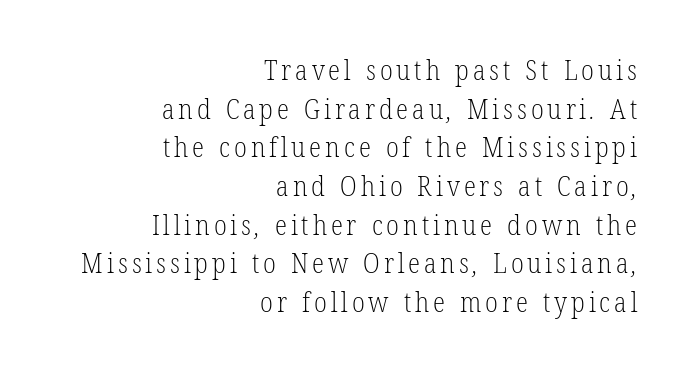
Q: Is the text bold? A: No.
Q: Is the typeface a serif or a sans-serif typeface? A: Serif.
Q: Is the text underlined? A: No.
Q: How is the paragraph aligned? A: Right-aligned.
Q: Is the spacing between lines tight, normal or loose? A: Normal.
Q: Width (condensed, normal, or wide)? A: Condensed.
Q: Stroke contrast? A: Low.
Q: x-height? A: Medium.
Q: Monospaced? A: No.
